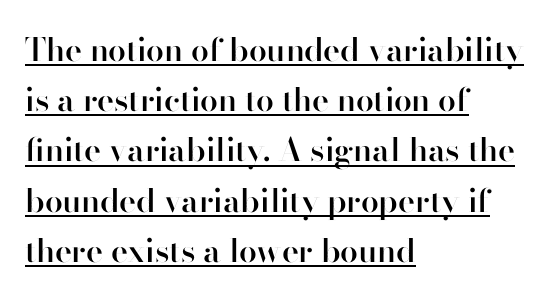
Compared with an ordinary text face, these strokes are moderately heavier — a semibold. The typeface chosen for these lines omits serifs. The face used here is rendered with its standard letterfit. This sample carries an underscore along the baseline area. Character widths vary here, with narrow letters taking less room than wide ones.
